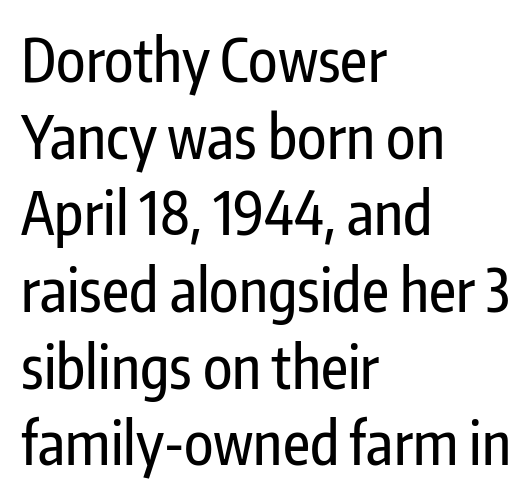
Vertically, the passage feels balanced, rows spaced as you'd expect. Proportional: the letters do not fall into vertical columns. This is the regular roman posture of the typeface. Check where the strokes stop: nothing finishes them off — pure sans. Each line starts at the same left margin while the right side varies.
